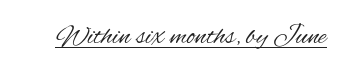
Emphasis is given by a line drawn under the lettering. Note: no serifs on the glyphs. The type is set solid horizontally, with unmodified tracking. The face used here is proportionally spaced, like ordinary book or web type.
